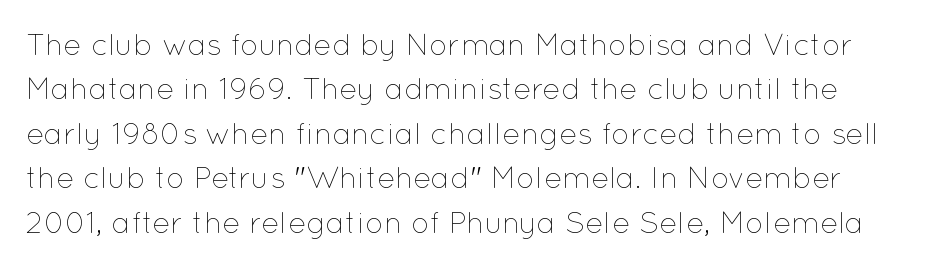
{"italic": "no", "bold": "no", "weight": "thin", "width": "normal", "stroke_contrast": "low", "x_height": "medium", "monospaced": "no", "underline": "no", "line_spacing": "normal", "line_spacing_ratio": 1.48, "letter_spacing": "normal", "letter_spacing_em": 0.0, "glyph_px": 30}
